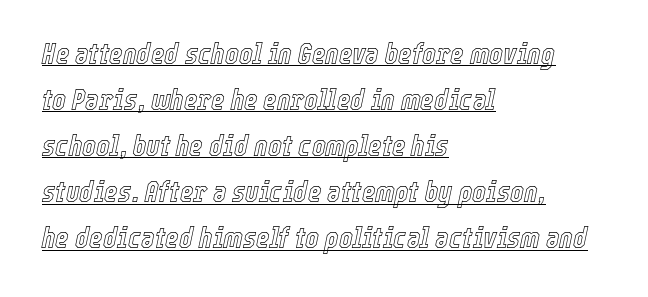
{"italic": "yes", "lean": "right", "slant_degrees": 12, "width": "condensed", "x_height": "medium", "monospaced": "no", "underline": "yes", "align": "left", "line_spacing": "normal", "line_spacing_ratio": 1.59, "letter_spacing": "normal", "letter_spacing_em": 0.0, "glyph_px": 29}
